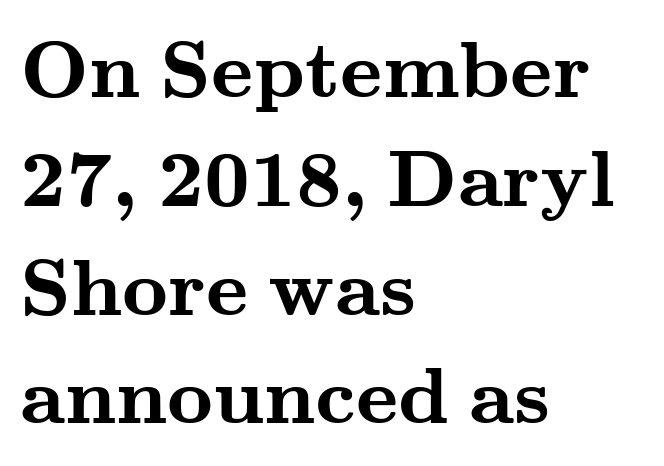
Q: Is the text bold? A: Yes.
Q: Is the text italic (slanted)? A: No, it is upright.
Q: Is the typeface a serif or a sans-serif typeface? A: Serif.
Q: Is the text underlined? A: No.
Q: How is the paragraph aligned? A: Left-aligned.
Q: Is the spacing between letters normal or unusually wide? A: Normal.
Q: Is the spacing between lines tight, normal or loose? A: Normal.
Q: Width (condensed, normal, or wide)? A: Wide.
Q: Stroke contrast? A: Medium.
Q: x-height? A: Small.
Q: Monospaced? A: No.
